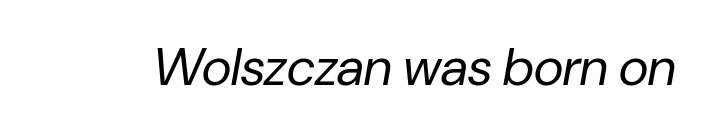
{"italic": "yes", "lean": "right", "slant_degrees": 10, "bold": "no", "weight": "regular", "width": "normal", "stroke_contrast": "low", "x_height": "medium", "monospaced": "no", "underline": "no", "letter_spacing": "normal", "letter_spacing_em": 0.0, "glyph_px": 52}
